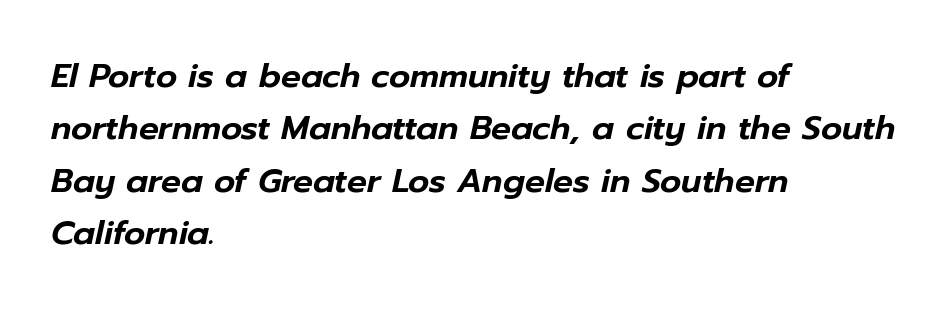
Q: Is the text italic (slanted)? A: Yes, it leans right by about 12 degrees.
Q: Is the text underlined? A: No.
Q: How is the paragraph aligned? A: Left-aligned.
Q: Is the spacing between letters normal or unusually wide? A: Normal.
Q: Is the spacing between lines tight, normal or loose? A: Normal.
Q: Width (condensed, normal, or wide)? A: Normal.
Q: Stroke contrast? A: Low.
Q: x-height? A: Medium.
Q: Monospaced? A: No.
